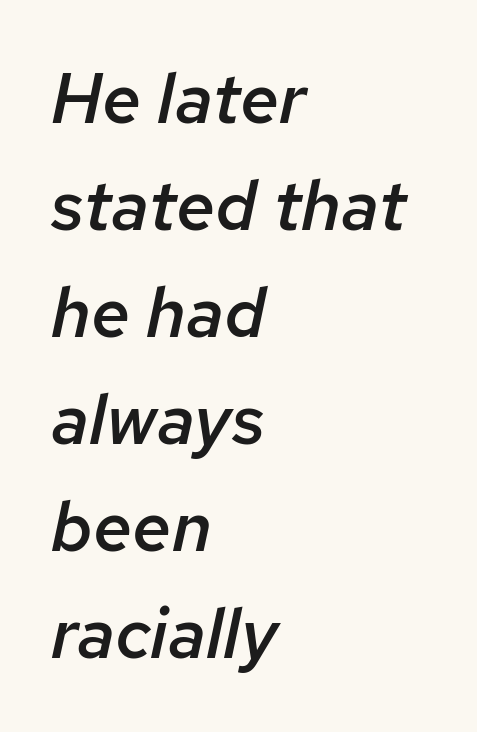
Q: Is the text bold? A: Semi-bold.
Q: Is the text italic (slanted)? A: Yes, it leans right by about 12 degrees.
Q: Is the text underlined? A: No.
Q: How is the paragraph aligned? A: Left-aligned.
Q: Is the spacing between letters normal or unusually wide? A: Normal.
Q: Is the spacing between lines tight, normal or loose? A: Normal.
Q: Width (condensed, normal, or wide)? A: Normal.
Q: Stroke contrast? A: Low.
Q: x-height? A: Medium.
Q: Monospaced? A: No.
